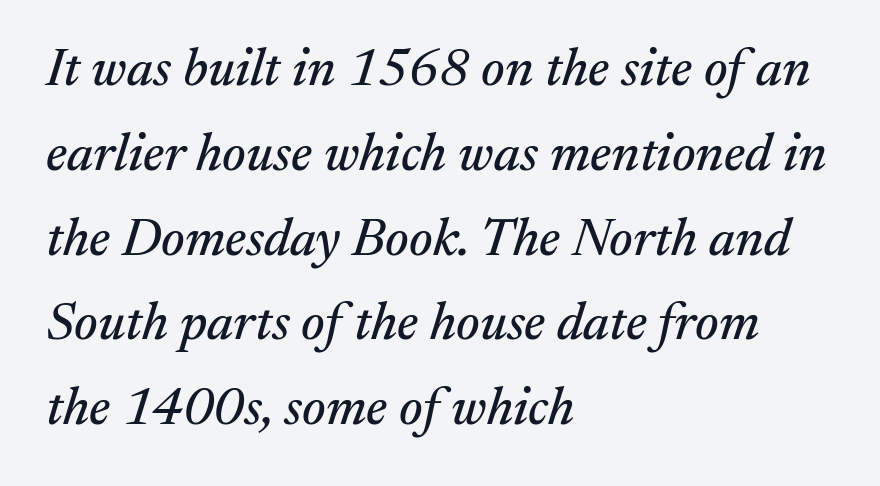
The passage shown is not underscored anywhere. Notice how the passage keeps a crisp vertical edge on the left only. Nothing unusual about the tracking: characters are spaced as the font intends. If you drew a line through each stem, it would be angled. The lines sit at an ordinary, default distance from one another.
